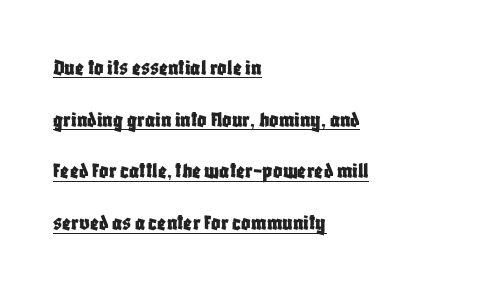
{"italic": "no", "underline": "yes", "align": "left", "line_spacing": "loose", "line_spacing_ratio": 2.25, "letter_spacing": "normal", "letter_spacing_em": 0.0, "glyph_px": 23}
